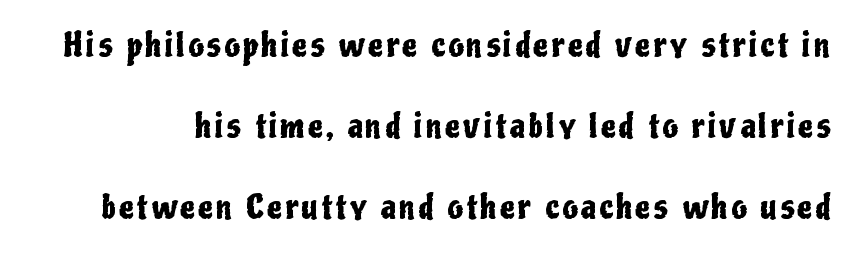
When letters stand straight like this, we call the style roman or upright. The characters display no serif detailing; their extremities are plain. This block would shrink considerably if given ordinary leading; it's expanded now. Think of a printed novel: that variable character pitch is what you see here. Plain, unruled lines of type.
